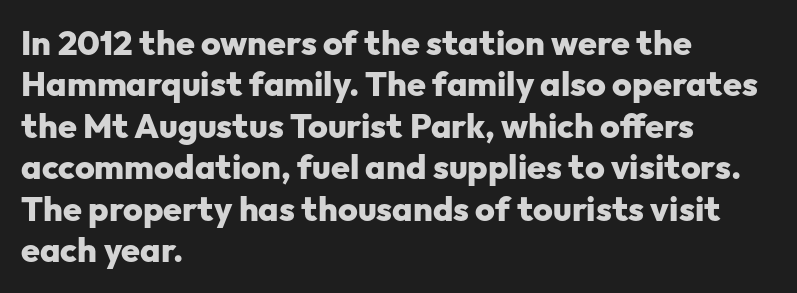
The image shows 34 px heavy sans-serif type, upright; set left-aligned, line spacing 1.22x, normal letter spacing, not underlined; low stroke contrast and a medium x-height.
